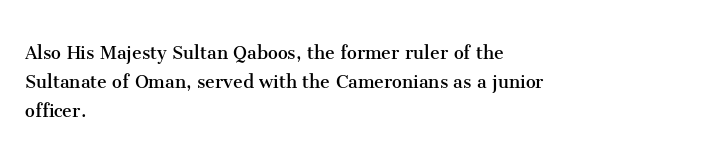
Tall strokes in this sample are plumb rather than angled. The passage shown has conventional tracking throughout. Every row of glyphs begins at an identical x-position on the left. A normal amount of white space separates one row of letters from the next. Type without underlining.
